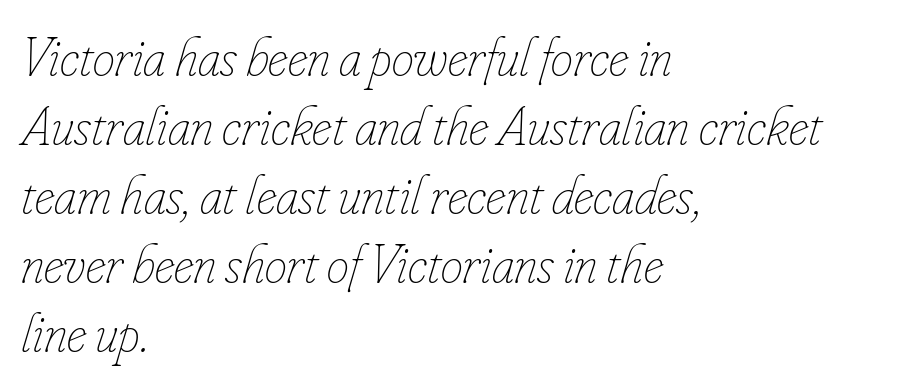
Q: Is the text bold? A: No.
Q: Is the text italic (slanted)? A: Yes, it leans right by about 16 degrees.
Q: Is the text underlined? A: No.
Q: How is the paragraph aligned? A: Left-aligned.
Q: Is the spacing between letters normal or unusually wide? A: Normal.
Q: Width (condensed, normal, or wide)? A: Condensed.
Q: Stroke contrast? A: Low.
Q: x-height? A: Small.
Q: Monospaced? A: No.
